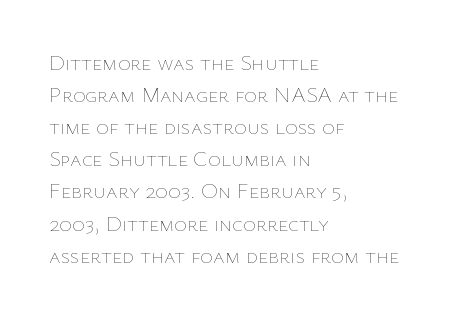
{"italic": "no", "bold": "no", "underline": "no", "align": "left", "line_spacing": "normal", "line_spacing_ratio": 1.46, "letter_spacing": "normal", "letter_spacing_em": 0.0, "glyph_px": 22}
